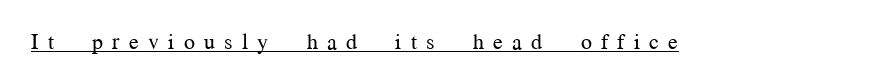
Q: Is the text bold? A: No.
Q: Is the text italic (slanted)? A: No, it is upright.
Q: Is the text underlined? A: Yes.
Q: Is the spacing between letters normal or unusually wide? A: Unusually wide.
